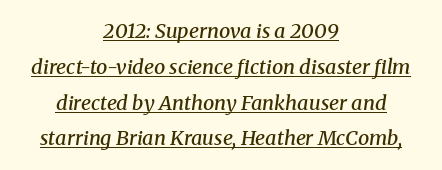
Q: Is the text bold? A: Semi-bold.
Q: Is the text italic (slanted)? A: Yes, it leans right by about 8 degrees.
Q: Is the text underlined? A: Yes.
Q: How is the paragraph aligned? A: Centered.
Q: Is the spacing between letters normal or unusually wide? A: Normal.
